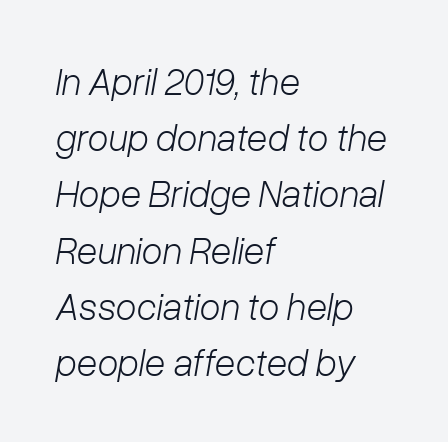
The image shows 38 px light type, italic (leaning right); set left-aligned, normal line spacing (1.48x), normal letter spacing, not underlined; low stroke contrast and a medium x-height.
